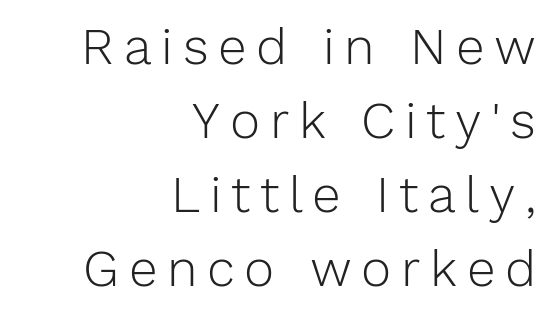
Q: Is the text bold? A: No.
Q: Is the text italic (slanted)? A: No, it is upright.
Q: Is the typeface a serif or a sans-serif typeface? A: Sans-serif.
Q: Is the text underlined? A: No.
Q: How is the paragraph aligned? A: Right-aligned.
Q: Is the spacing between lines tight, normal or loose? A: Normal.
Q: Width (condensed, normal, or wide)? A: Normal.
Q: Stroke contrast? A: Low.
Q: x-height? A: Medium.
Q: Monospaced? A: No.
